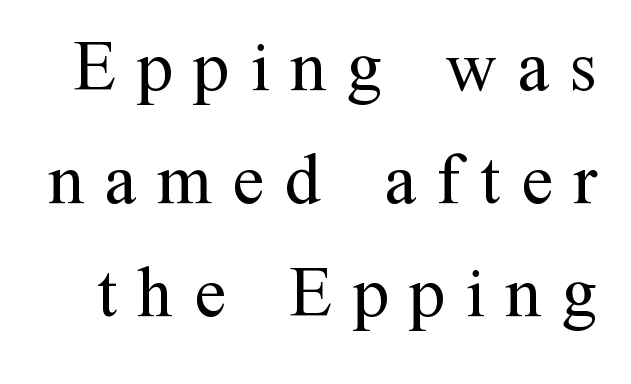
{"serif": "yes", "italic": "no", "bold": "no", "weight": "regular", "width": "normal", "stroke_contrast": "medium", "x_height": "medium", "monospaced": "no", "underline": "no", "line_spacing": "normal", "line_spacing_ratio": 1.59, "letter_spacing": "wide", "letter_spacing_em": 0.29, "glyph_px": 71}
